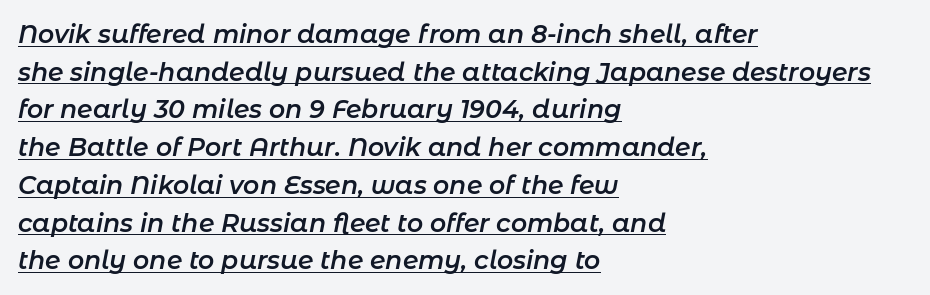
Q: Is the text bold? A: Semi-bold.
Q: Is the text italic (slanted)? A: Yes, it leans right by about 11 degrees.
Q: Is the text underlined? A: Yes.
Q: How is the paragraph aligned? A: Left-aligned.
Q: Is the spacing between letters normal or unusually wide? A: Normal.
Q: Is the spacing between lines tight, normal or loose? A: Normal.
